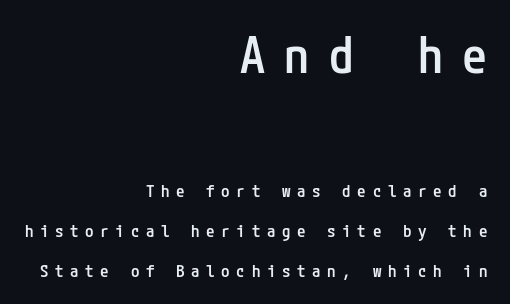
Visually the block forms a straight wall on the right and a jagged coastline on the left. Unlike a traditional serif, this face leaves its strokes unadorned. Does the bottom block carry the larger type? No, the top block does. The specimen reads as upright at a glance. Here the glyphs are tracked loosely, breaking word shapes into spaced letters.
